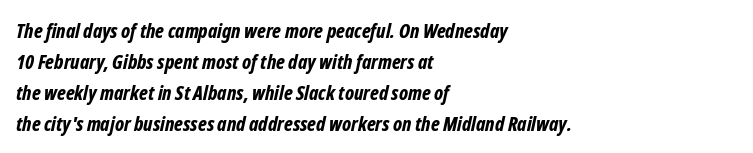
Typesetter's note: full bold, strokes at maximum text heaviness. Rendered with sloped, italic letterforms. The passage is arranged the way most books set body copy — flush left. Letters rest on an invisible, unmarked baseline.
